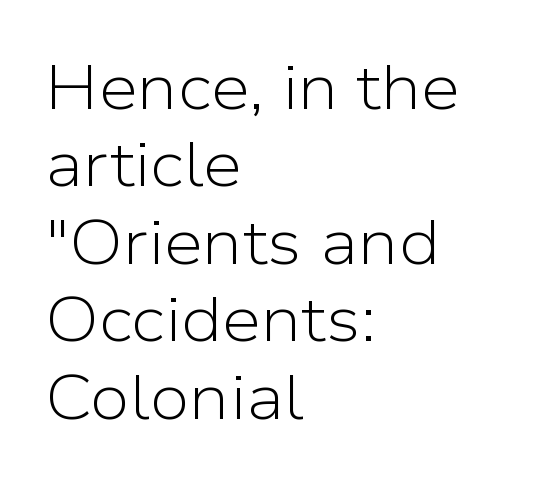
Q: Is the text bold? A: No.
Q: Is the text italic (slanted)? A: No, it is upright.
Q: Is the typeface a serif or a sans-serif typeface? A: Sans-serif.
Q: Is the text underlined? A: No.
Q: How is the paragraph aligned? A: Left-aligned.
Q: Is the spacing between letters normal or unusually wide? A: Normal.
Q: Width (condensed, normal, or wide)? A: Normal.
Q: Stroke contrast? A: Low.
Q: x-height? A: Medium.
Q: Monospaced? A: No.
